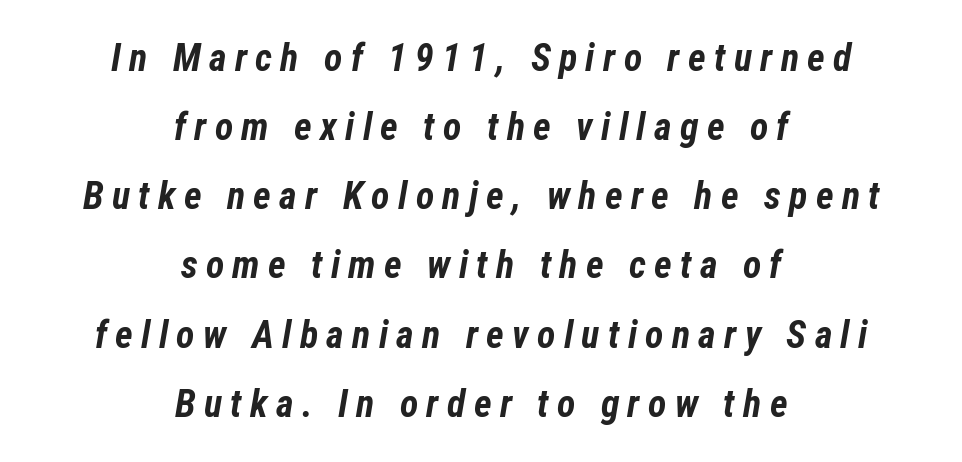
The image shows 38 px bold, condensed type, italic (leaning right); set centered, line spacing 1.82x, unusually wide letter spacing (+0.22 em), not underlined; low stroke contrast and a medium x-height.
